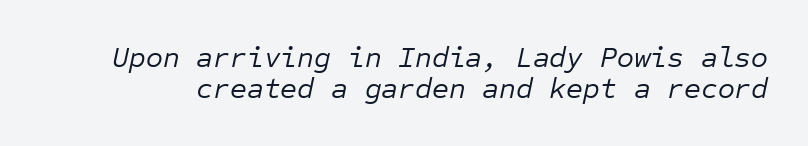
Slanted lettering throughout. Letters rest on an invisible, unmarked baseline. What stands out about the letter spacing? Nothing — it is the standard amount. Stems here are at most as thick as an everyday book face.
